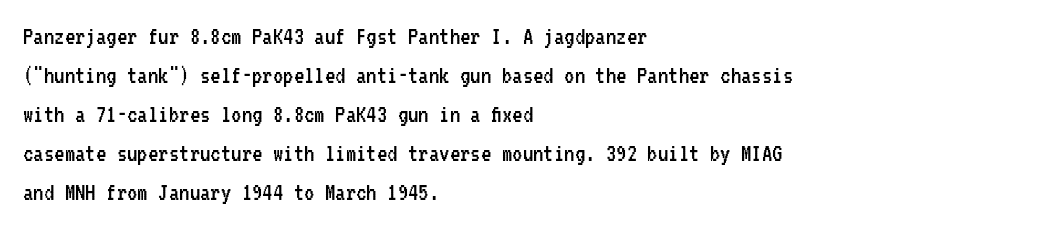
The image shows 26 px text type, upright; set left-aligned, normal line spacing (1.5x), normal letter spacing, not underlined.
